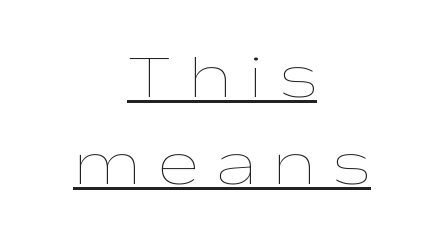
Q: Is the text bold? A: No.
Q: Is the text italic (slanted)? A: No, it is upright.
Q: Is the text underlined? A: Yes.
Q: How is the paragraph aligned? A: Centered.
Q: Is the spacing between letters normal or unusually wide? A: Unusually wide.
Q: Is the spacing between lines tight, normal or loose? A: Normal.
Q: Width (condensed, normal, or wide)? A: Wide.
Q: Stroke contrast? A: Low.
Q: x-height? A: Medium.
Q: Monospaced? A: No.
